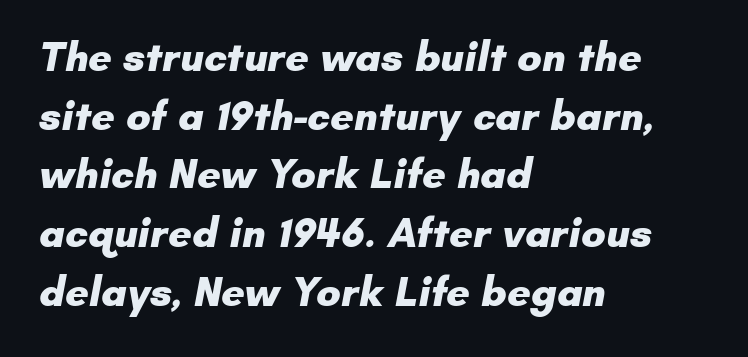
The image shows 41 px heavy sans-serif type; set left-aligned, normal line spacing (1.43x), normal letter spacing, not underlined; low stroke contrast and a small x-height.
